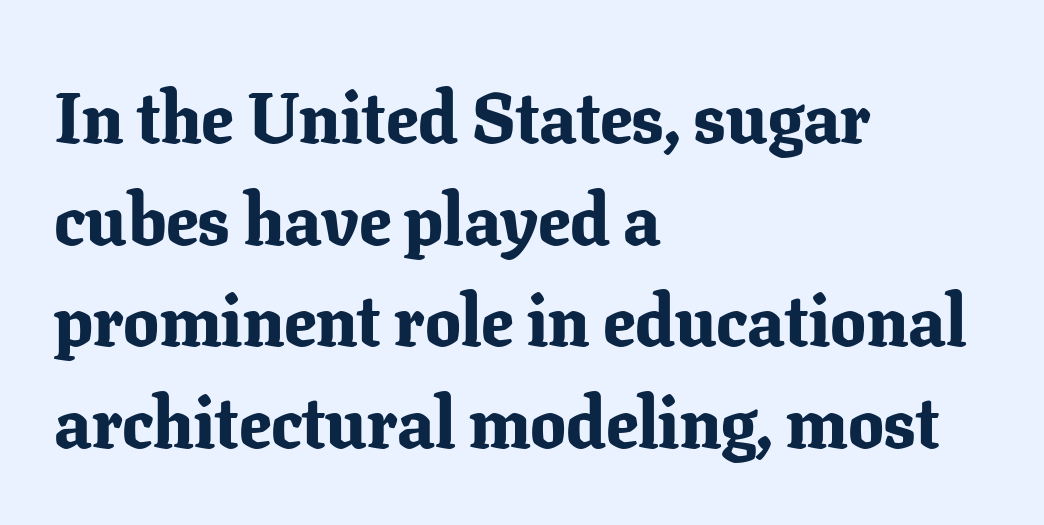
The image shows 71 px bold serif type, upright; set left-aligned, normal line spacing (1.43x), normal letter spacing, not underlined; low stroke contrast and a medium x-height.
